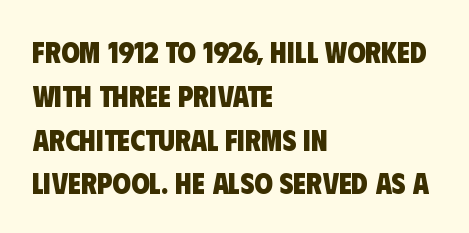
The image shows 30 px heavy, condensed sans-serif type; set left-aligned, normal line spacing (1.46x), normal letter spacing, not underlined; low stroke contrast and a large x-height.
